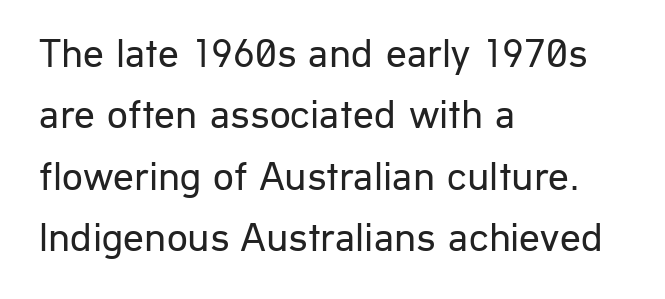
Here the designer chose a conventional face with non-uniform glyph widths. Nope, no serifs anywhere on these letters. The string is rendered with underlining switched off. The letters look calm and open, with moderate or lighter stems.
